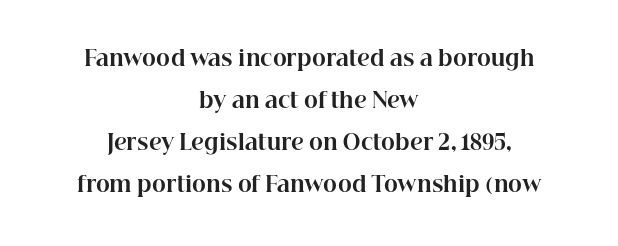
The image shows 21 px bold type, upright; set centered, loose line spacing (2.0x), normal letter spacing, not underlined.
